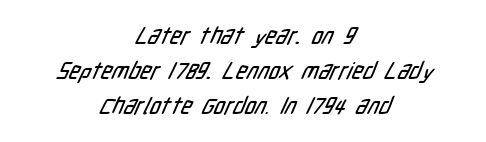
Q: Is the text underlined? A: No.
Q: How is the paragraph aligned? A: Centered.
Q: Is the spacing between letters normal or unusually wide? A: Normal.
Q: Is the spacing between lines tight, normal or loose? A: Normal.
